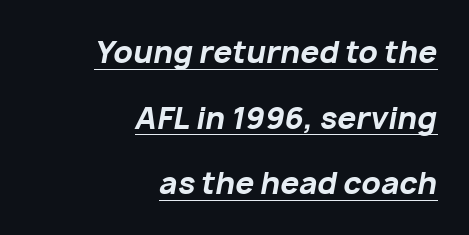
Q: Is the text bold? A: Yes.
Q: Is the text italic (slanted)? A: Yes, it leans right by about 10 degrees.
Q: Is the text underlined? A: Yes.
Q: How is the paragraph aligned? A: Right-aligned.
Q: Is the spacing between letters normal or unusually wide? A: Normal.
Q: Is the spacing between lines tight, normal or loose? A: Loose.
Q: Width (condensed, normal, or wide)? A: Normal.
Q: Stroke contrast? A: Low.
Q: x-height? A: Medium.
Q: Monospaced? A: No.
